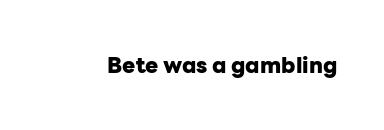
{"italic": "no", "bold": "yes", "underline": "no", "letter_spacing": "normal", "letter_spacing_em": 0.0, "glyph_px": 22}
